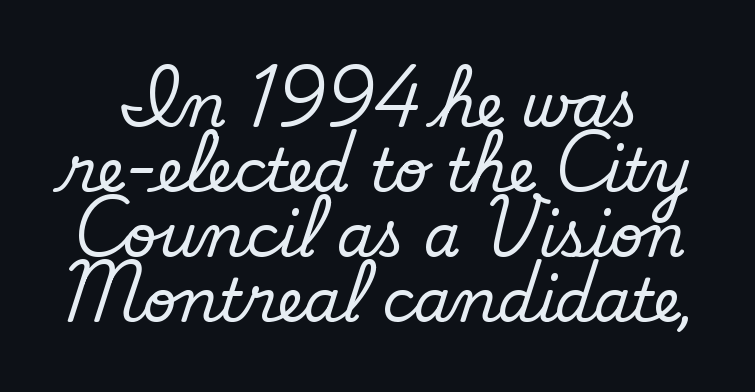
{"serif": "no", "bold": "no", "weight": "regular", "width": "normal", "stroke_contrast": "low", "x_height": "small", "monospaced": "no", "underline": "no", "line_spacing": "tight", "line_spacing_ratio": 1.1, "letter_spacing": "normal", "letter_spacing_em": 0.0, "glyph_px": 59}
